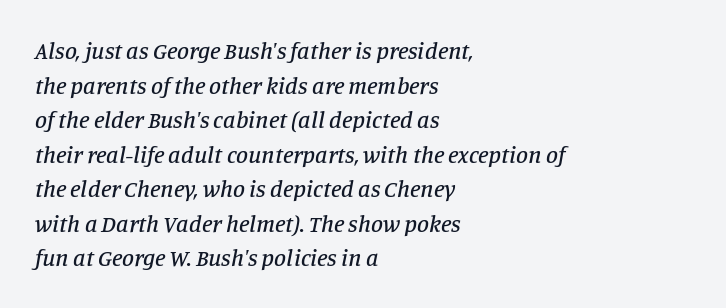
{"italic": "yes", "lean": "right", "slant_degrees": 11, "underline": "no", "align": "left", "line_spacing": "normal", "line_spacing_ratio": 1.44, "letter_spacing": "normal", "letter_spacing_em": 0.0, "glyph_px": 24}
